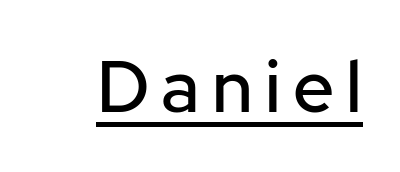
Q: Is the text italic (slanted)? A: No, it is upright.
Q: Is the typeface a serif or a sans-serif typeface? A: Sans-serif.
Q: Is the text underlined? A: Yes.
Q: Width (condensed, normal, or wide)? A: Normal.
Q: Stroke contrast? A: Low.
Q: x-height? A: Medium.
Q: Monospaced? A: No.
